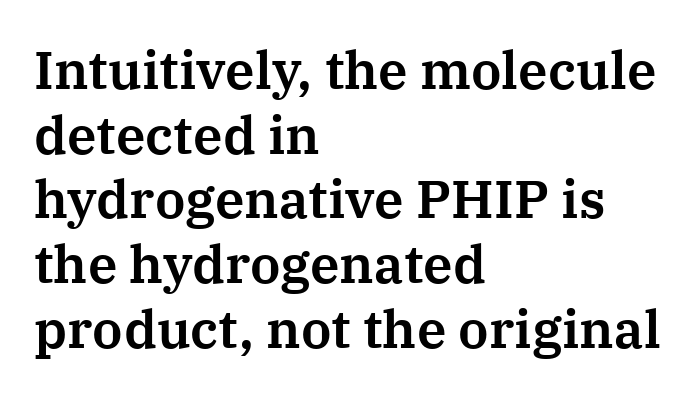
{"serif": "yes", "italic": "no", "width": "normal", "stroke_contrast": "medium", "x_height": "medium", "monospaced": "no", "underline": "no", "align": "left", "line_spacing_ratio": 1.22, "letter_spacing": "normal", "letter_spacing_em": 0.0, "glyph_px": 53}
